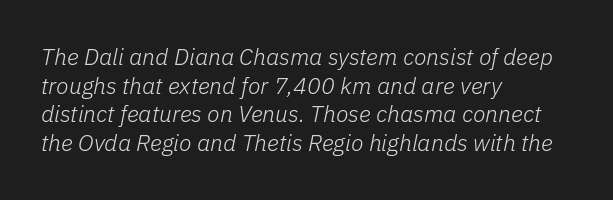
What's the leading like? Ordinary, nothing unusual. The rendering anchors every line to the left-hand side. Has an underline been added? It has not. Slant detected: the letters are inclined. A typesetter would call this zero additional tracking. The strokes are not fattened; the text isn't bold.
